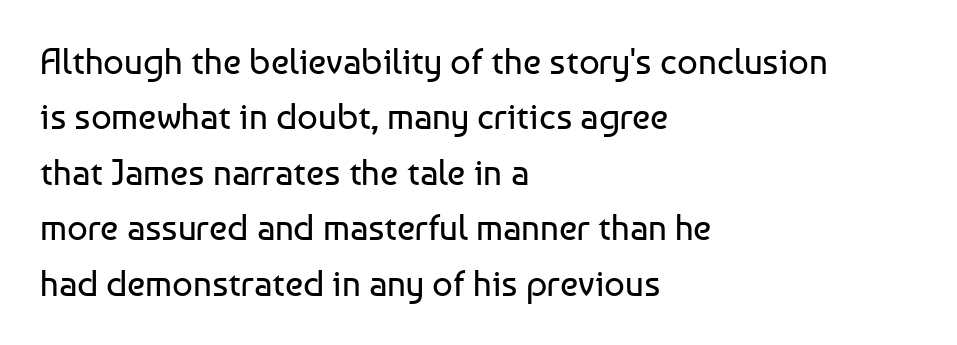
Students, note that the glyphs here touch the page at normal intervals. Upright lettering throughout. Words float on clear page, feet unadorned. Regular leading. The letterforms sit at book weight or below.
